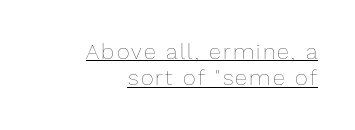
{"italic": "no", "bold": "no", "underline": "yes", "align": "right", "line_spacing_ratio": 1.2, "glyph_px": 22}
